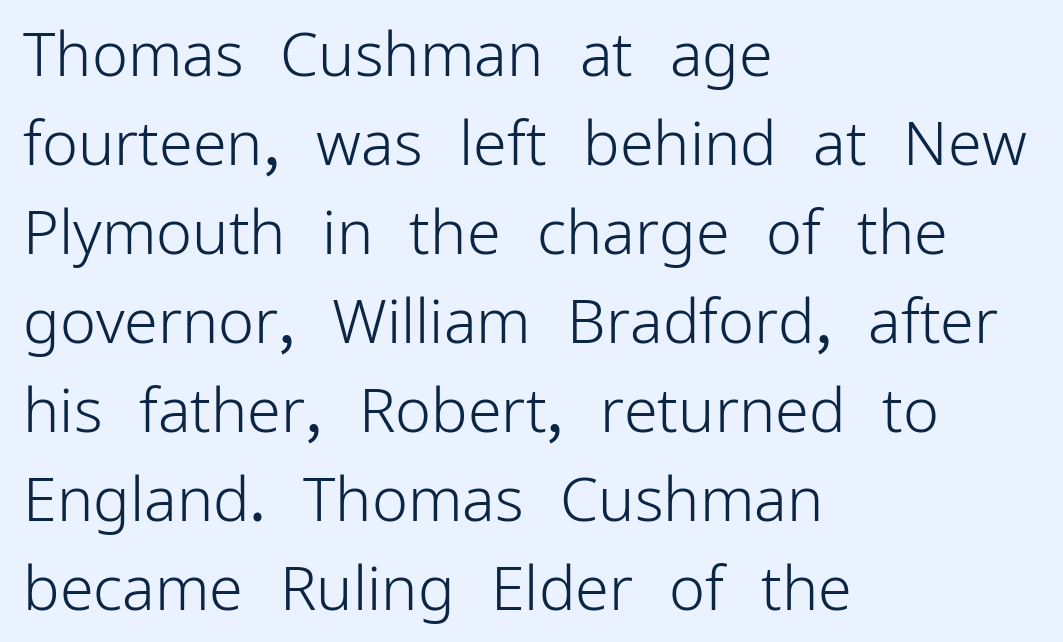
Compared with typical body copy, the letter spacing here is the same. The rendering uses natural spacing where letterforms have individual widths. Notice how the passage keeps a crisp vertical edge on the left only. Quick note: interline space is typical. This is the regular roman posture of the typeface.
